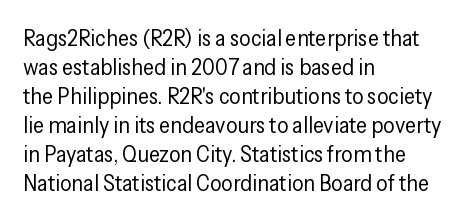
{"italic": "no", "bold": "no", "underline": "no", "align": "left", "line_spacing": "normal", "line_spacing_ratio": 1.26, "letter_spacing": "normal", "letter_spacing_em": 0.0, "glyph_px": 23}
